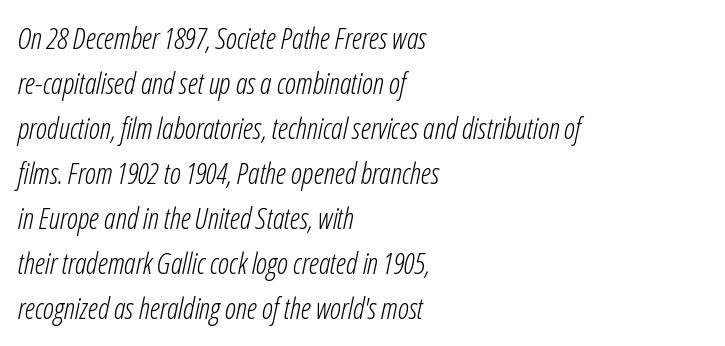
Compared with typical body copy, the letter spacing here is the same. Layout note: lines flush left. Underlining? Definitely not there. A typesetter would call this proportional, since set widths differ per character. Horizontal bands of white between lines are of average thickness.
